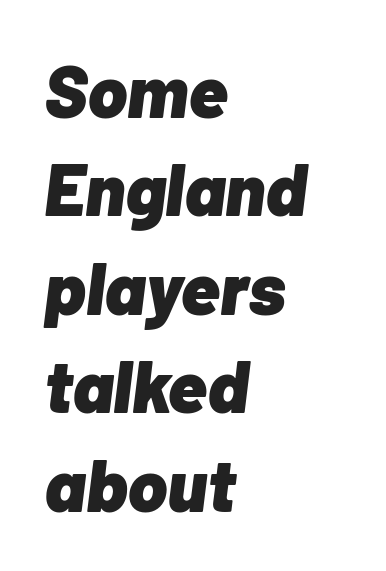
Q: Is the text bold? A: Yes.
Q: Is the text italic (slanted)? A: Yes, it leans right by about 7 degrees.
Q: Is the text underlined? A: No.
Q: How is the paragraph aligned? A: Left-aligned.
Q: Is the spacing between letters normal or unusually wide? A: Normal.
Q: Is the spacing between lines tight, normal or loose? A: Normal.
Q: Width (condensed, normal, or wide)? A: Normal.
Q: Stroke contrast? A: Low.
Q: x-height? A: Medium.
Q: Monospaced? A: No.
